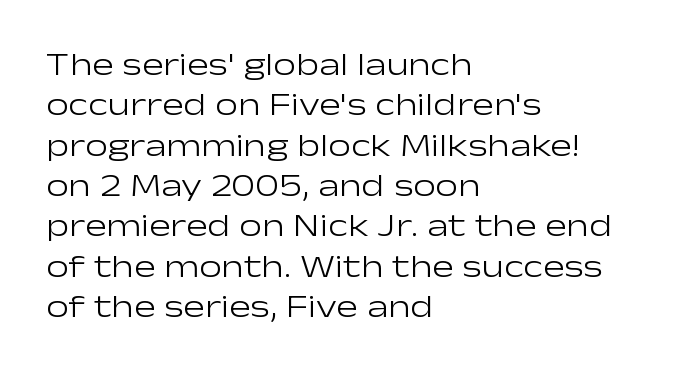
{"serif": "no", "italic": "no", "bold": "no", "weight": "light", "width": "wide", "stroke_contrast": "low", "x_height": "medium", "monospaced": "no", "underline": "no", "align": "left", "line_spacing": "normal", "line_spacing_ratio": 1.26, "letter_spacing": "normal", "letter_spacing_em": 0.0, "glyph_px": 32}
